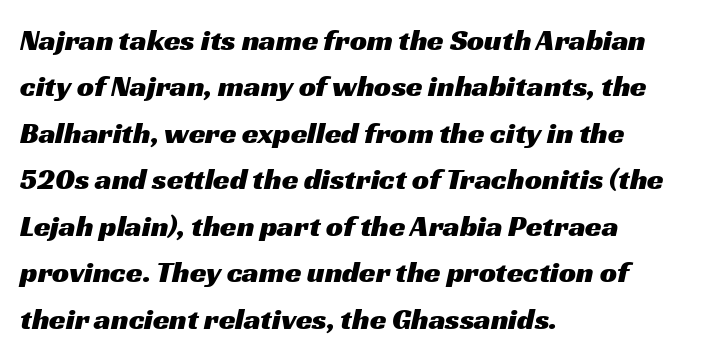
{"serif": "no", "width": "wide", "stroke_contrast": "medium", "x_height": "medium", "monospaced": "no", "underline": "no", "align": "left", "line_spacing": "normal", "line_spacing_ratio": 1.55, "letter_spacing": "normal", "letter_spacing_em": 0.0, "glyph_px": 30}
